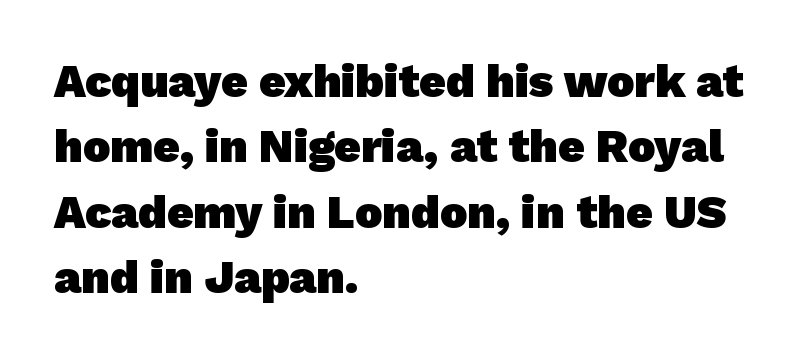
The image shows 46 px heavy sans-serif type; set left-aligned, normal line spacing (1.42x), normal letter spacing, not underlined; low stroke contrast and a medium x-height.
